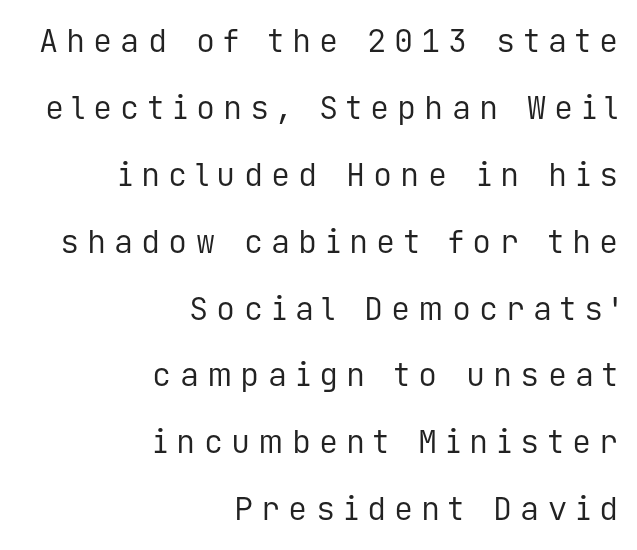
The specimen omits any rule beneath the text block's lines. Right-aligned paragraph, ragged on the left. If you measured baseline to baseline, you'd find a long distance. Characters remain perfectly vertical along every line.
